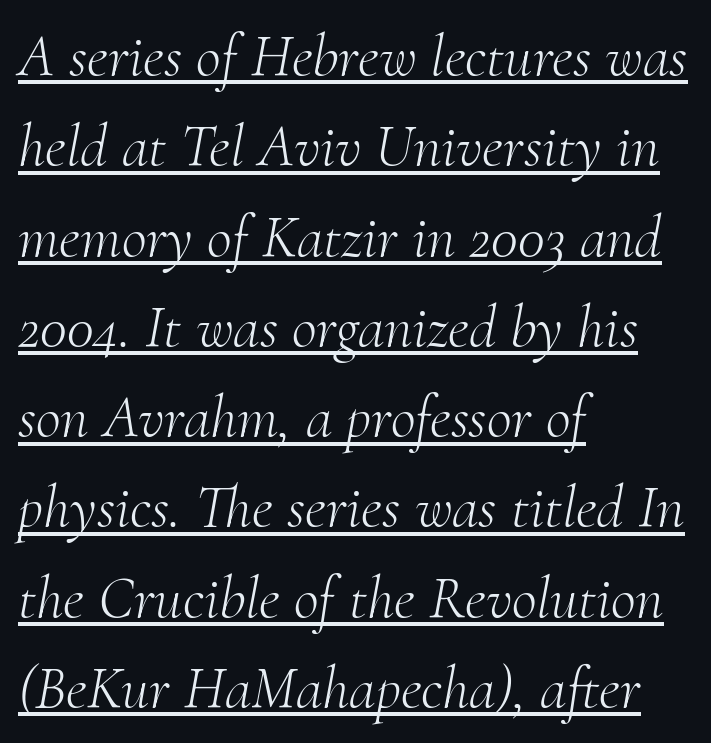
The image shows 61 px light serif type, italic (leaning right); set left-aligned, normal line spacing (1.48x), normal letter spacing, underlined; medium stroke contrast and a small x-height.
